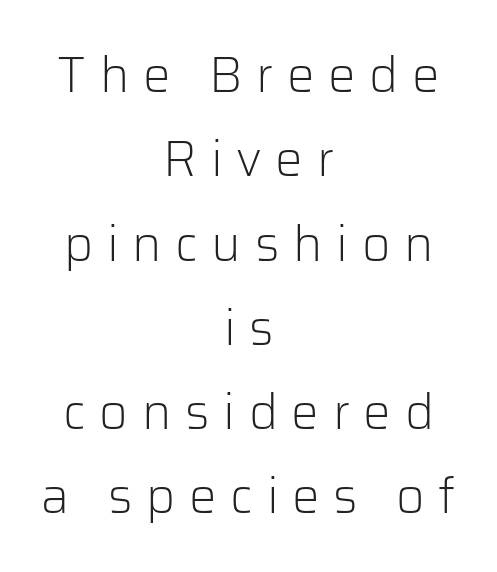
This sample has the flowing, uneven cadence of proportional lettering. Underline: absent. A roman cut, with each character standing at attention. The horizontal fit of the characters is loose and conspicuously gappy.
